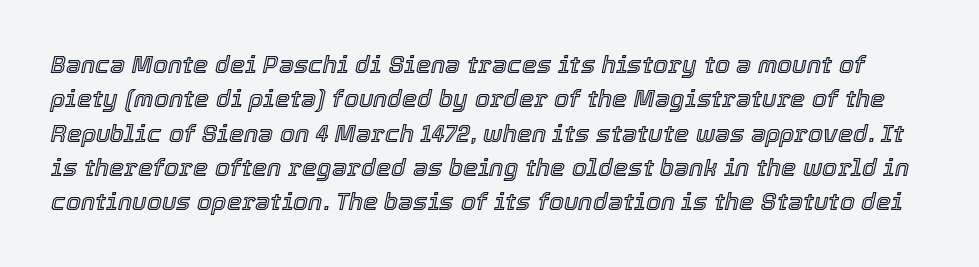
The image shows 24 px text type, italic (leaning right); set normal line spacing (1.43x), normal letter spacing, not underlined.
